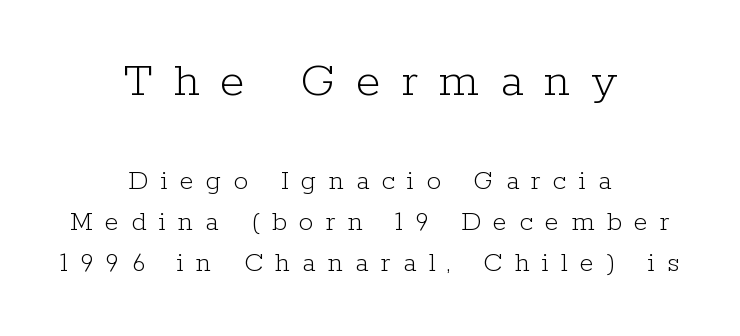
{"serif": "yes", "italic": "no", "bold": "no", "weight": "light", "width": "normal", "stroke_contrast": "low", "x_height": "medium", "monospaced": "no", "underline": "no", "align": "center", "line_spacing": "normal", "line_spacing_ratio": 1.42, "letter_spacing": "wide", "letter_spacing_em": 0.42, "larger_block": "first", "size_ratio": 1.72, "glyph_px": 50}
